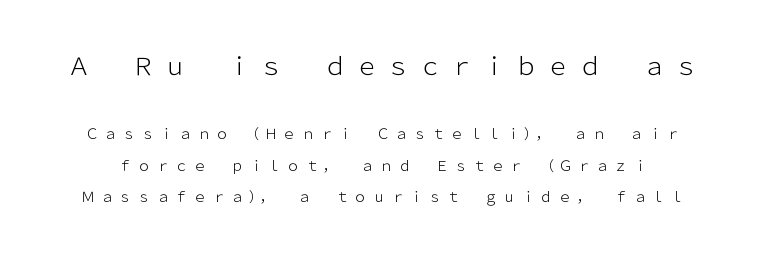
Loose tracking; the words dissolve into strings of separated letters. Regarding leading, the lines here are spaced well apart. Posture: straight, roman, zero tilt. Only glyphs here, with clear space below each row. Nothing heavy about these letters — not bold at all. The earlier block is typeset at a bigger size than the later block.
